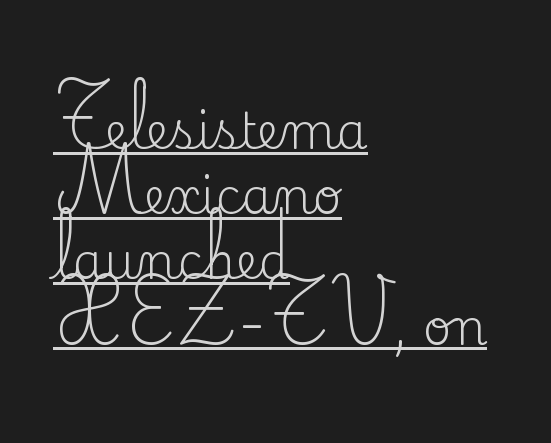
Q: Is the text bold? A: No.
Q: Is the text italic (slanted)? A: No, it is upright.
Q: Is the typeface a serif or a sans-serif typeface? A: Serif.
Q: Is the text underlined? A: Yes.
Q: How is the paragraph aligned? A: Left-aligned.
Q: Is the spacing between letters normal or unusually wide? A: Normal.
Q: Is the spacing between lines tight, normal or loose? A: Normal.
Q: Width (condensed, normal, or wide)? A: Normal.
Q: Stroke contrast? A: Medium.
Q: x-height? A: Small.
Q: Monospaced? A: No.
